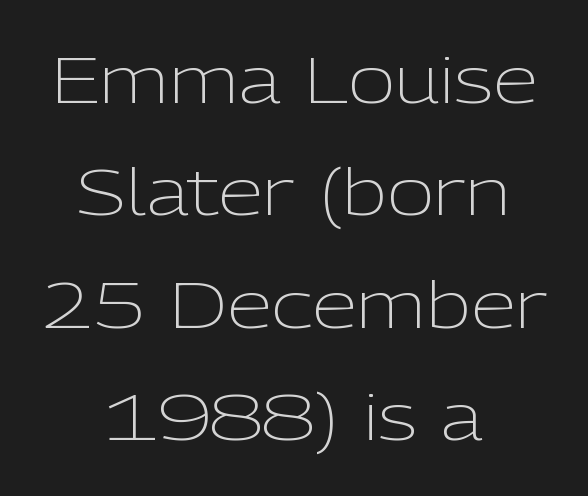
Q: Is the text bold? A: No.
Q: Is the text italic (slanted)? A: No, it is upright.
Q: Is the typeface a serif or a sans-serif typeface? A: Sans-serif.
Q: Is the text underlined? A: No.
Q: How is the paragraph aligned? A: Centered.
Q: Is the spacing between letters normal or unusually wide? A: Normal.
Q: Width (condensed, normal, or wide)? A: Normal.
Q: Stroke contrast? A: Low.
Q: x-height? A: Medium.
Q: Monospaced? A: No.
